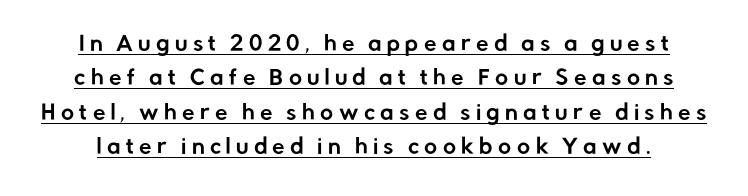
Q: Is the text italic (slanted)? A: No, it is upright.
Q: Is the text underlined? A: Yes.
Q: Is the spacing between letters normal or unusually wide? A: Unusually wide.
